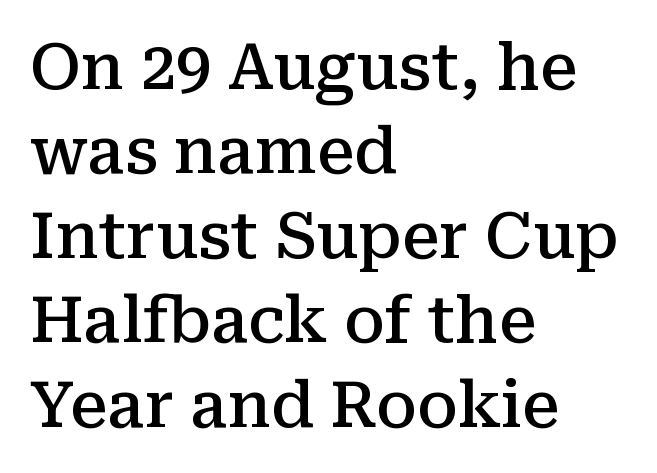
Q: Is the text bold? A: Semi-bold.
Q: Is the text italic (slanted)? A: No, it is upright.
Q: Is the typeface a serif or a sans-serif typeface? A: Serif.
Q: Is the text underlined? A: No.
Q: How is the paragraph aligned? A: Left-aligned.
Q: Is the spacing between letters normal or unusually wide? A: Normal.
Q: Is the spacing between lines tight, normal or loose? A: Normal.
Q: Width (condensed, normal, or wide)? A: Normal.
Q: Stroke contrast? A: Medium.
Q: x-height? A: Medium.
Q: Monospaced? A: No.
